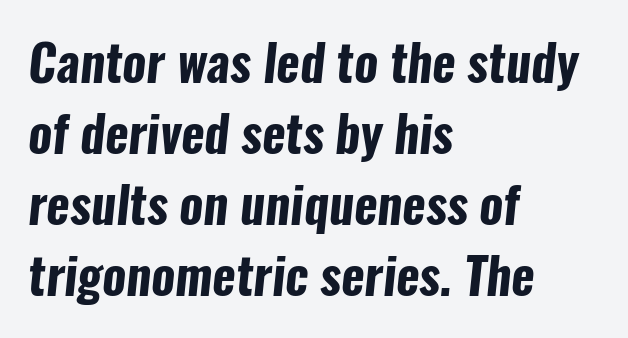
The image shows 50 px bold, condensed sans-serif type; set left-aligned, normal line spacing (1.42x), normal letter spacing, not underlined; low stroke contrast and a medium x-height.
